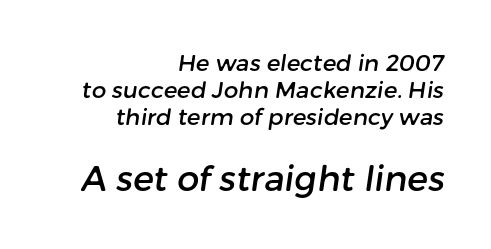
{"serif": "no", "width": "normal", "stroke_contrast": "low", "x_height": "medium", "monospaced": "no", "underline": "no", "align": "right", "line_spacing_ratio": 1.18, "letter_spacing": "normal", "letter_spacing_em": 0.0, "larger_block": "second", "size_ratio": 1.52, "glyph_px": 35}
